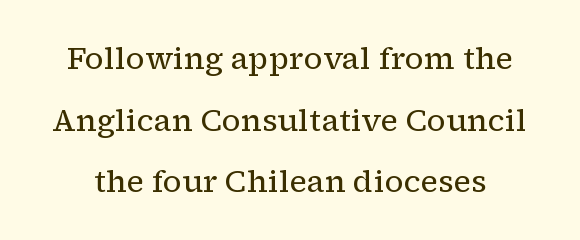
{"serif": "yes", "italic": "no", "bold": "no", "weight": "regular", "width": "normal", "stroke_contrast": "low", "x_height": "medium", "monospaced": "no", "underline": "no", "line_spacing": "loose", "line_spacing_ratio": 1.99, "letter_spacing": "normal", "letter_spacing_em": 0.0, "glyph_px": 31}
